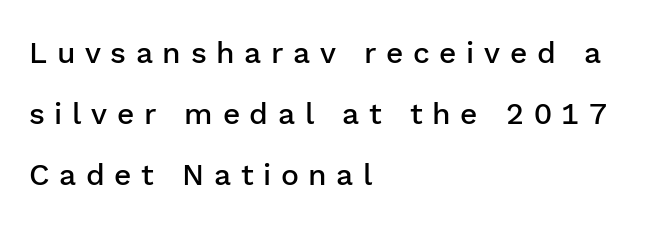
The image shows 30 px semibold sans-serif type, upright; set left-aligned, loose line spacing (2.03x), unusually wide letter spacing (+0.32 em), not underlined; low stroke contrast and a medium x-height.
